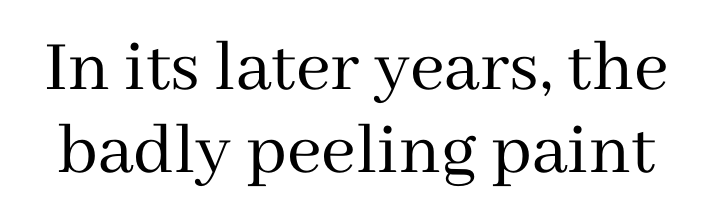
The line-height multiplier appears low, near solid setting. Tracking here is standard; glyphs follow each other at the usual distance. Regarding serifs, this sample has them. Spacing verdict: proportional, widths tailored to each character.
